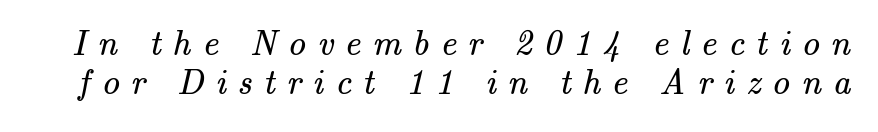
The image shows 35 px regular-weight serif type; set tight line spacing (1.12x), unusually wide letter spacing (+0.33 em), not underlined; medium stroke contrast and a small x-height.
